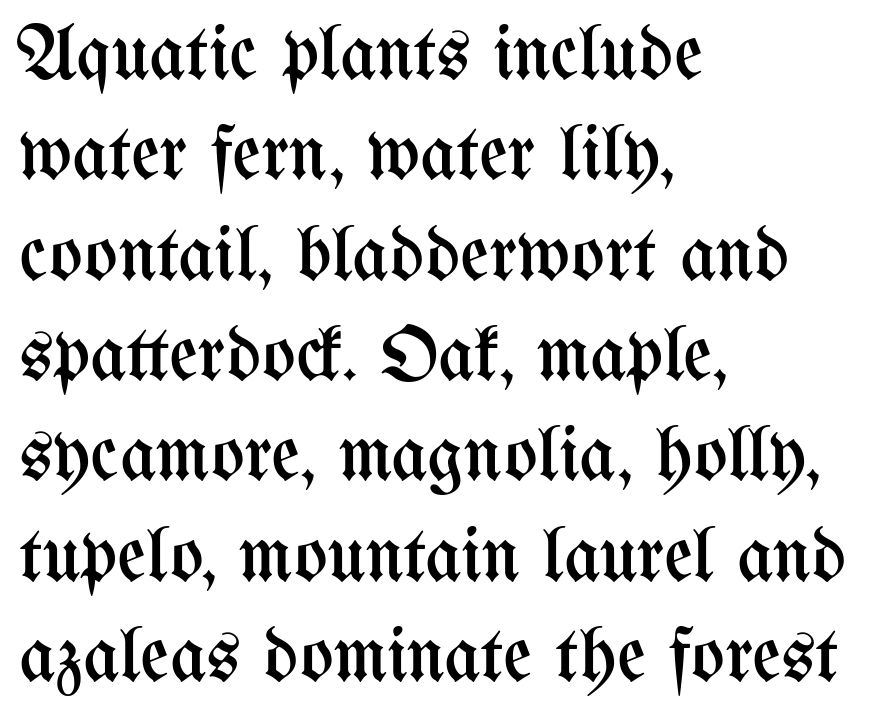
Q: Is the text bold? A: No.
Q: Is the text italic (slanted)? A: No, it is upright.
Q: Is the text underlined? A: No.
Q: How is the paragraph aligned? A: Left-aligned.
Q: Is the spacing between letters normal or unusually wide? A: Normal.
Q: Is the spacing between lines tight, normal or loose? A: Normal.
Q: Width (condensed, normal, or wide)? A: Condensed.
Q: Stroke contrast? A: Medium.
Q: x-height? A: Medium.
Q: Monospaced? A: No.
